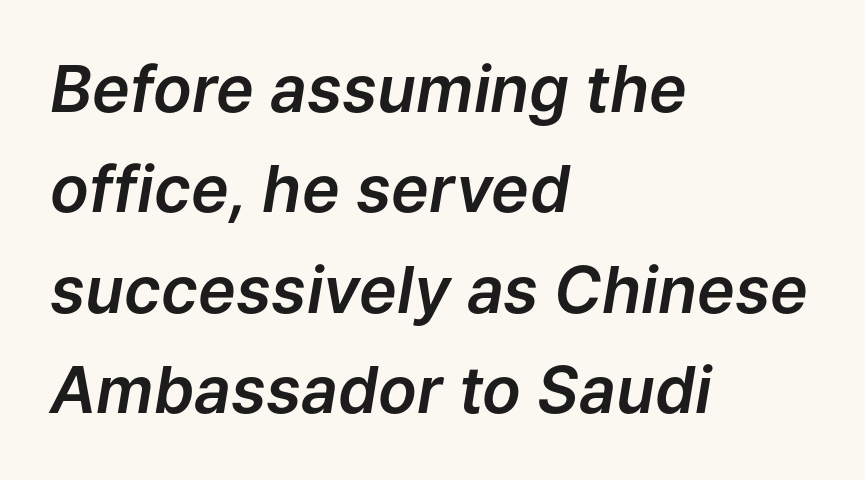
{"italic": "yes", "lean": "right", "slant_degrees": 9, "width": "normal", "stroke_contrast": "low", "x_height": "medium", "monospaced": "no", "underline": "no", "align": "left", "line_spacing": "normal", "line_spacing_ratio": 1.57, "letter_spacing": "normal", "letter_spacing_em": 0.0, "glyph_px": 64}
